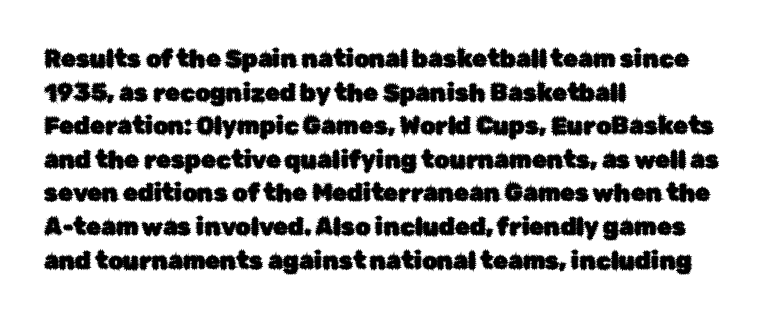
The image shows 24 px text type, upright; set left-aligned, normal line spacing (1.4x), normal letter spacing, not underlined.
